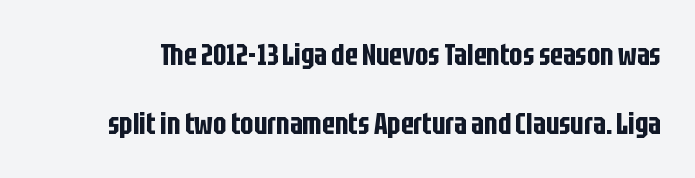
The image shows 31 px condensed sans-serif type, upright; set loose line spacing (2.22x), normal letter spacing, not underlined; low stroke contrast and a large x-height.
